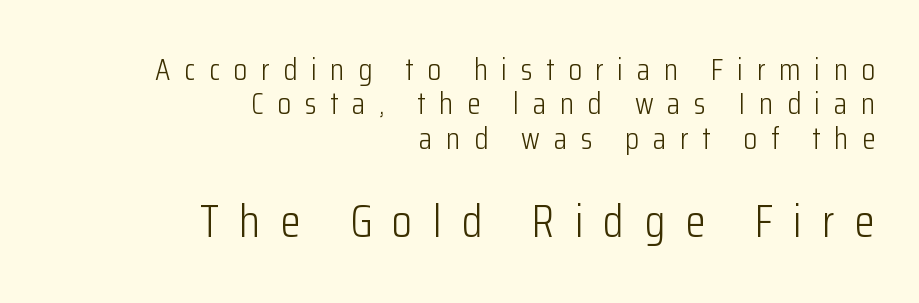
{"serif": "no", "italic": "no", "bold": "no", "weight": "light", "width": "condensed", "stroke_contrast": "low", "x_height": "medium", "monospaced": "no", "underline": "no", "align": "right", "line_spacing": "tight", "line_spacing_ratio": 1.11, "letter_spacing": "wide", "letter_spacing_em": 0.44, "larger_block": "second", "size_ratio": 1.48, "glyph_px": 46}
